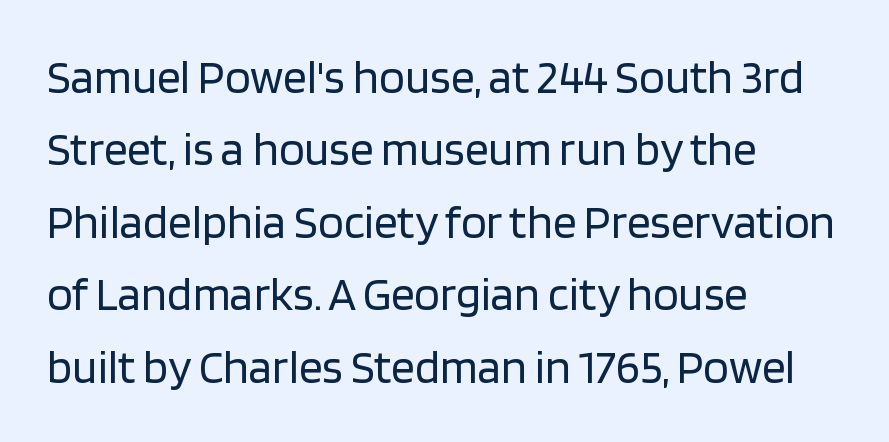
Q: Is the text bold? A: No.
Q: Is the text italic (slanted)? A: No, it is upright.
Q: Is the typeface a serif or a sans-serif typeface? A: Sans-serif.
Q: Is the text underlined? A: No.
Q: How is the paragraph aligned? A: Left-aligned.
Q: Is the spacing between letters normal or unusually wide? A: Normal.
Q: Is the spacing between lines tight, normal or loose? A: Normal.
Q: Width (condensed, normal, or wide)? A: Normal.
Q: Stroke contrast? A: Low.
Q: x-height? A: Large.
Q: Monospaced? A: No.
